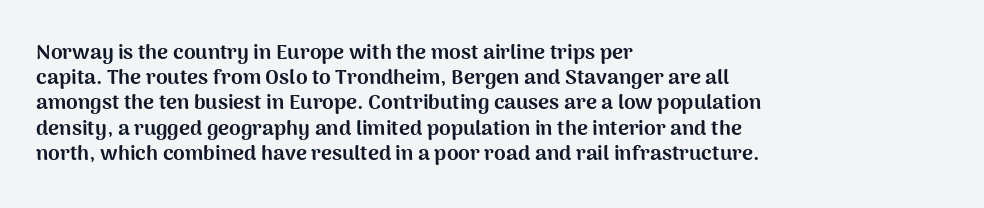
Q: Is the text bold? A: Yes.
Q: Is the text italic (slanted)? A: No, it is upright.
Q: Is the text underlined? A: No.
Q: How is the paragraph aligned? A: Left-aligned.
Q: Is the spacing between letters normal or unusually wide? A: Normal.
